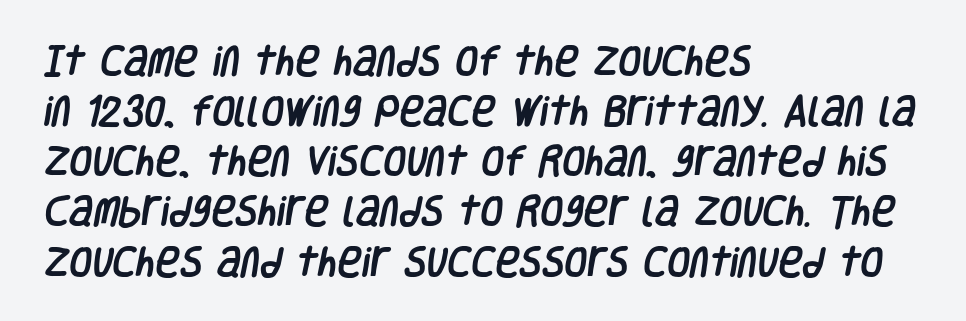
{"serif": "no", "width": "condensed", "stroke_contrast": "low", "x_height": "large", "monospaced": "no", "underline": "no", "align": "left", "line_spacing": "normal", "line_spacing_ratio": 1.52, "letter_spacing": "normal", "letter_spacing_em": 0.0, "glyph_px": 33}
